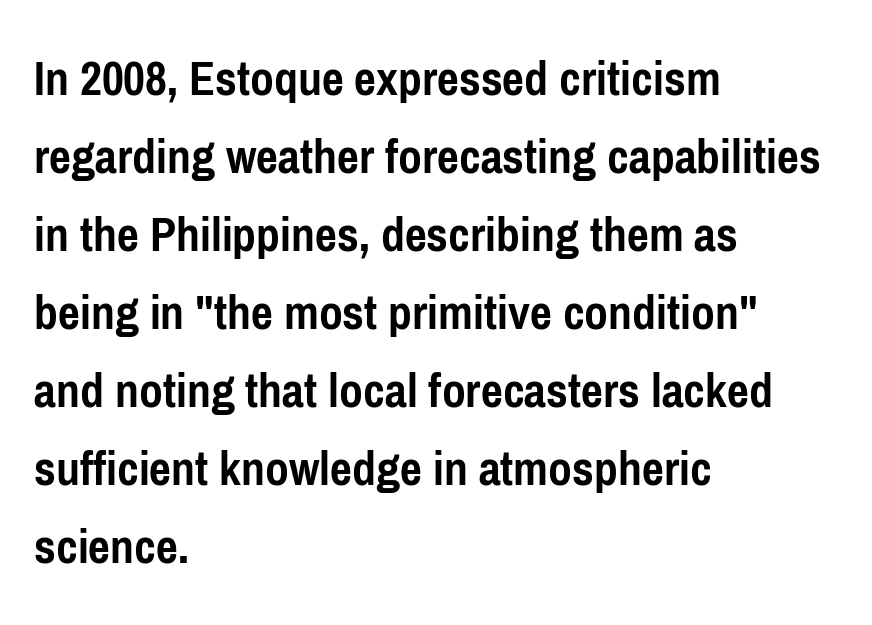
{"serif": "no", "italic": "no", "bold": "yes", "weight": "semibold", "width": "condensed", "stroke_contrast": "low", "x_height": "medium", "monospaced": "no", "underline": "no", "align": "left", "line_spacing": "normal", "line_spacing_ratio": 1.5, "letter_spacing": "normal", "letter_spacing_em": 0.0, "glyph_px": 52}
